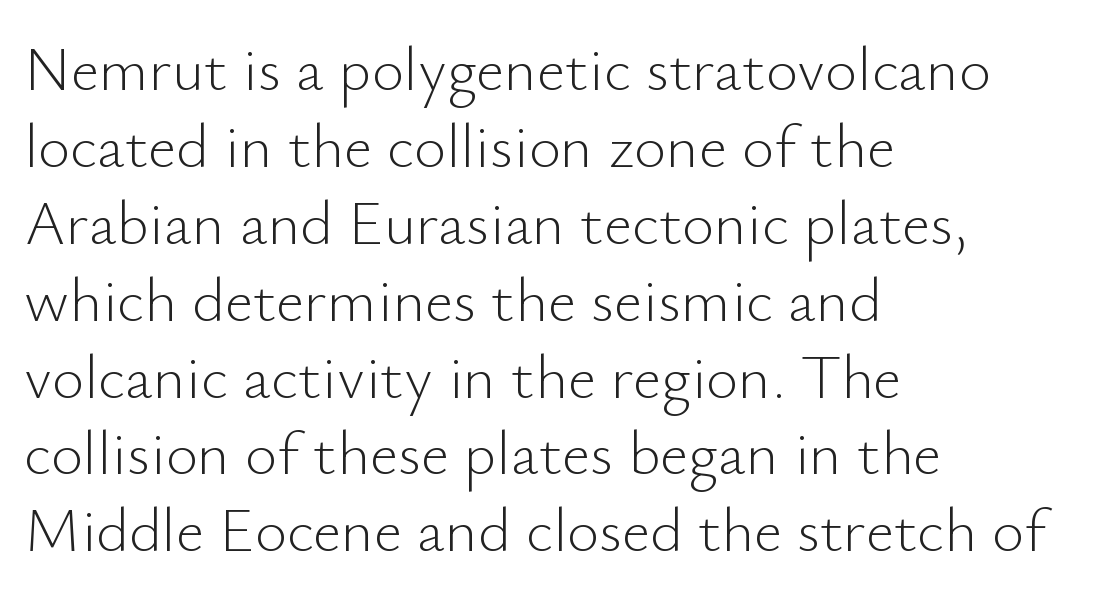
Q: Is the text bold? A: No.
Q: Is the text italic (slanted)? A: No, it is upright.
Q: Is the typeface a serif or a sans-serif typeface? A: Sans-serif.
Q: Is the text underlined? A: No.
Q: How is the paragraph aligned? A: Left-aligned.
Q: Is the spacing between letters normal or unusually wide? A: Normal.
Q: Width (condensed, normal, or wide)? A: Normal.
Q: Stroke contrast? A: Low.
Q: x-height? A: Small.
Q: Monospaced? A: No.
